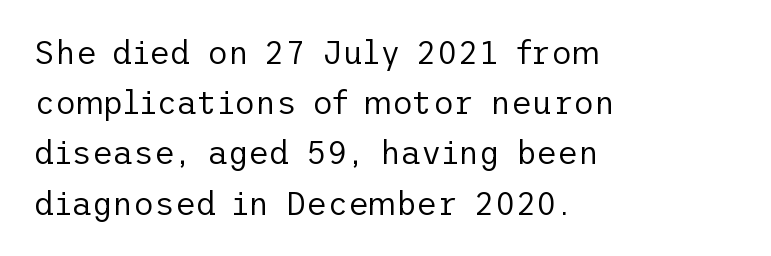
The image shows 32 px regular-weight sans-serif type, upright; set left-aligned, normal line spacing (1.57x), normal letter spacing, not underlined; low stroke contrast and a medium x-height.
